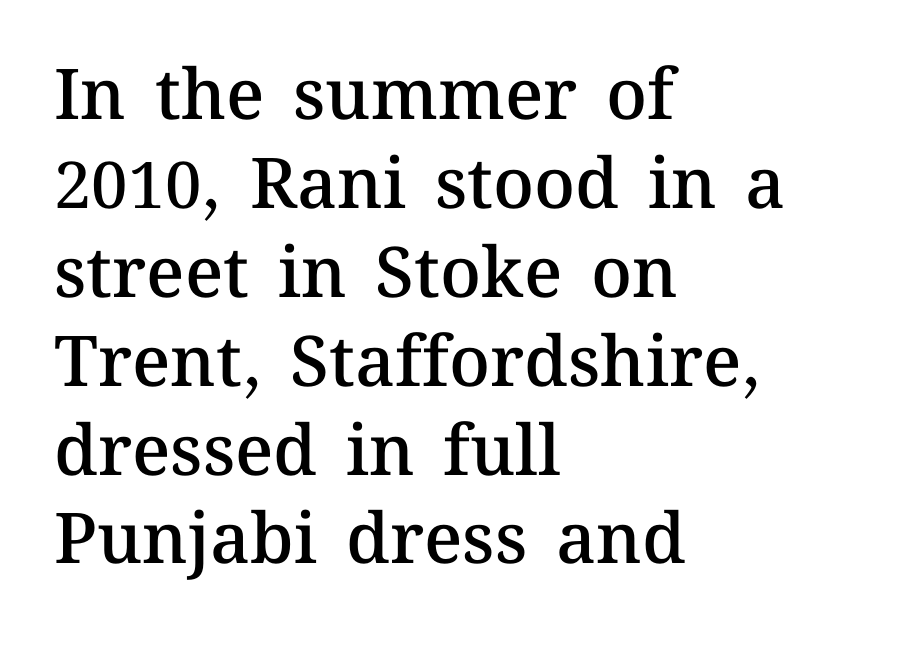
The image shows 70 px semibold type, upright; set left-aligned, normal line spacing (1.27x), normal letter spacing, not underlined; medium stroke contrast and a medium x-height.
